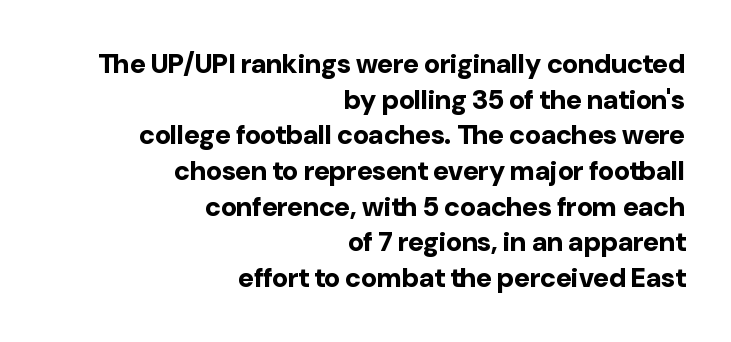
Vertically, the passage feels balanced, rows spaced as you'd expect. The type is set solid horizontally, with unmodified tracking. Just letters on the line, the space beneath them empty. This is roman type, the default non-slanted kind.
